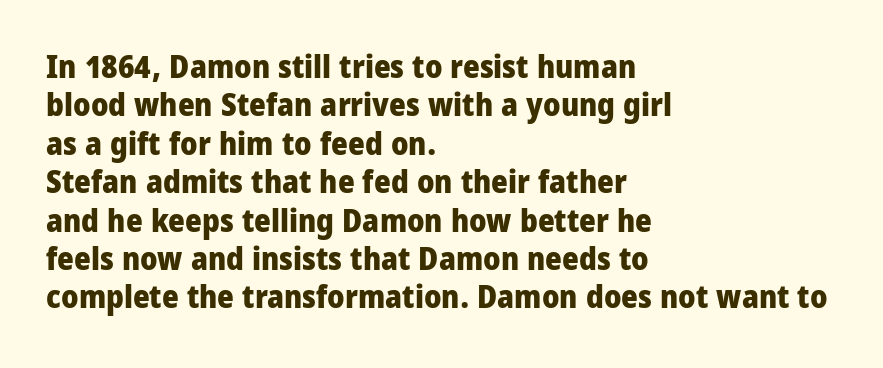
Q: Is the text bold? A: Yes.
Q: Is the text italic (slanted)? A: No, it is upright.
Q: Is the typeface a serif or a sans-serif typeface? A: Sans-serif.
Q: Is the text underlined? A: No.
Q: How is the paragraph aligned? A: Left-aligned.
Q: Is the spacing between letters normal or unusually wide? A: Normal.
Q: Width (condensed, normal, or wide)? A: Condensed.
Q: Stroke contrast? A: Low.
Q: x-height? A: Large.
Q: Monospaced? A: No.
